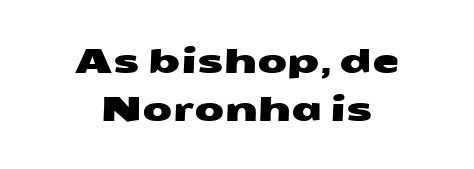
{"serif": "no", "width": "wide", "stroke_contrast": "medium", "x_height": "medium", "monospaced": "no", "underline": "no", "align": "center", "line_spacing": "normal", "line_spacing_ratio": 1.36, "letter_spacing": "normal", "letter_spacing_em": 0.0, "glyph_px": 35}
